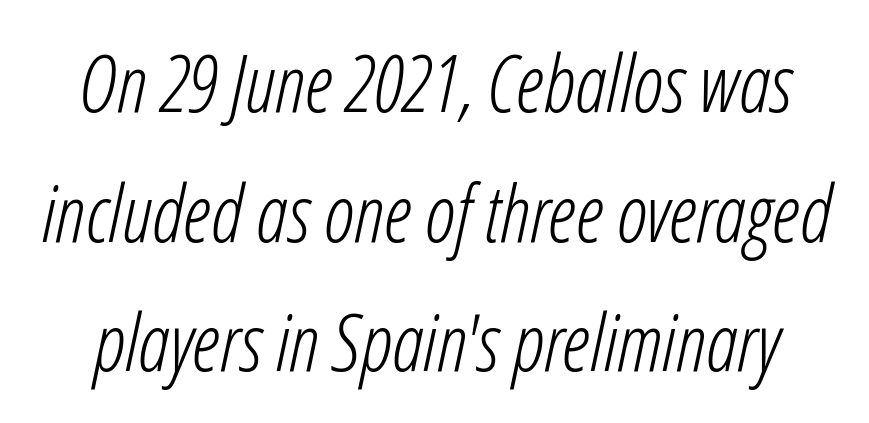
{"italic": "yes", "lean": "right", "slant_degrees": 12, "bold": "no", "weight": "light", "width": "condensed", "stroke_contrast": "low", "x_height": "medium", "monospaced": "no", "underline": "no", "line_spacing": "normal", "line_spacing_ratio": 1.64, "letter_spacing": "normal", "letter_spacing_em": 0.0, "glyph_px": 79}
